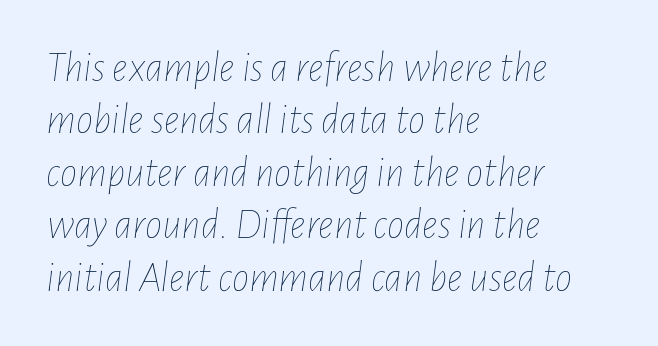
Slant detected: the letters are inclined. Each word holds together tightly as a unit, with standard inter-letter gaps. Spacing verdict: proportional, widths tailored to each character. This sample is left-justified, so line endings fall wherever the words run out. The strokes carry an ordinary text weight at most.
